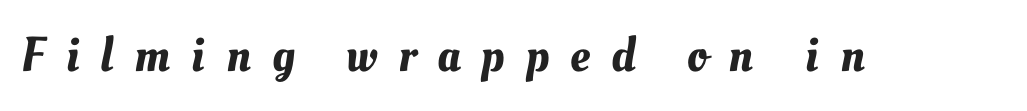
{"width": "normal", "stroke_contrast": "medium", "x_height": "small", "monospaced": "no", "underline": "no", "letter_spacing": "wide", "letter_spacing_em": 0.43, "glyph_px": 49}
